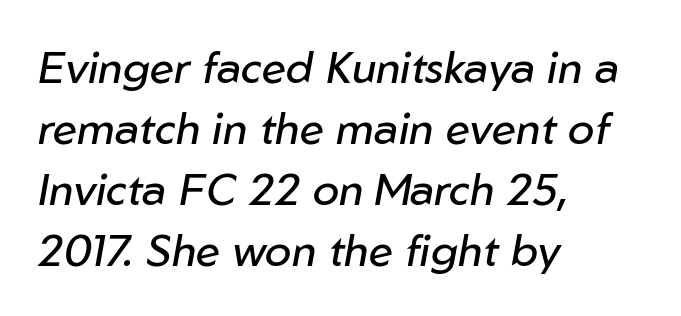
Q: Is the text bold? A: No.
Q: Is the text italic (slanted)? A: Yes, it leans right by about 10 degrees.
Q: Is the text underlined? A: No.
Q: How is the paragraph aligned? A: Left-aligned.
Q: Is the spacing between letters normal or unusually wide? A: Normal.
Q: Is the spacing between lines tight, normal or loose? A: Normal.
Q: Width (condensed, normal, or wide)? A: Normal.
Q: Stroke contrast? A: Low.
Q: x-height? A: Medium.
Q: Monospaced? A: No.
